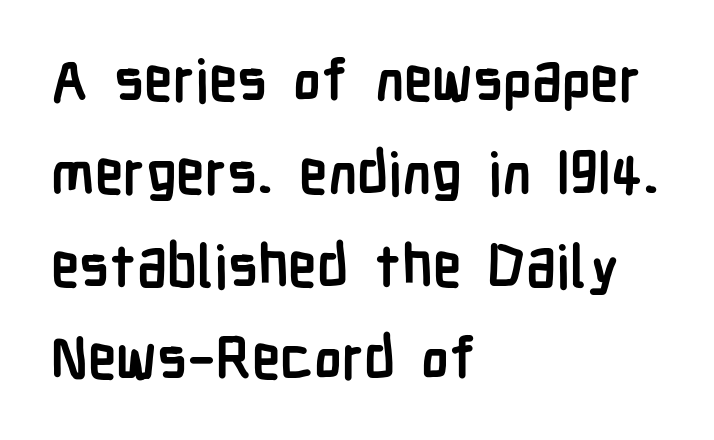
The image shows 58 px semibold, condensed sans-serif type, upright; set left-aligned, normal line spacing (1.6x), normal letter spacing, not underlined; low stroke contrast and a medium x-height.
